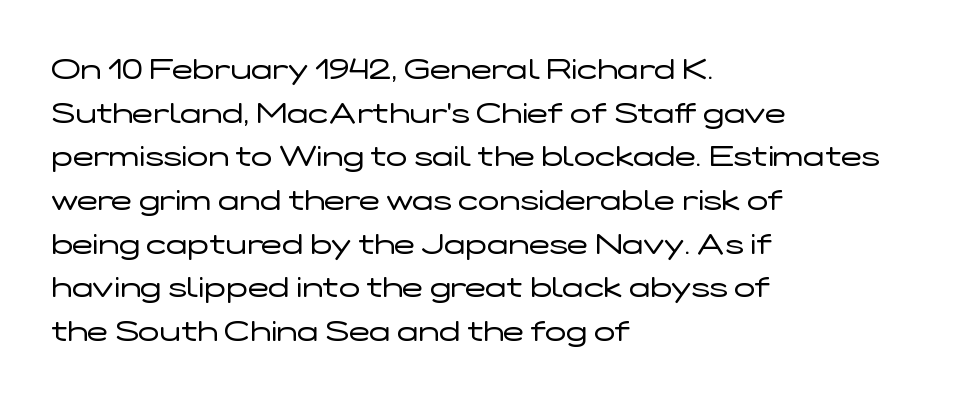
The image shows 28 px regular-weight, wide sans-serif type, upright; set left-aligned, normal line spacing (1.56x), normal letter spacing, not underlined; low stroke contrast and a medium x-height.
